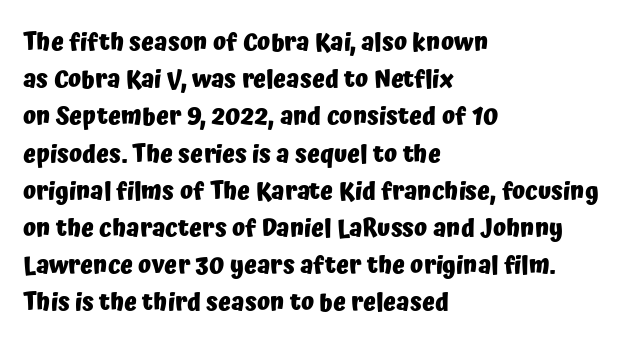
{"italic": "no", "bold": "yes", "underline": "no", "align": "left", "line_spacing": "normal", "line_spacing_ratio": 1.55, "letter_spacing": "normal", "letter_spacing_em": 0.0, "glyph_px": 24}
